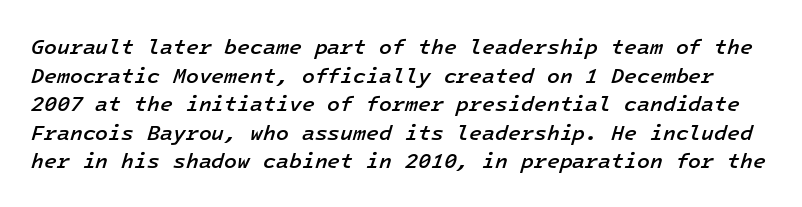
Q: Is the text bold? A: Semi-bold.
Q: Is the text italic (slanted)? A: Yes, it leans right by about 16 degrees.
Q: Is the text underlined? A: No.
Q: Is the spacing between letters normal or unusually wide? A: Normal.
Q: Is the spacing between lines tight, normal or loose? A: Normal.
